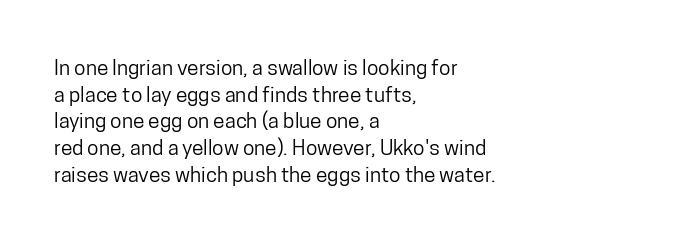
The image shows 21 px text type, upright; set left-aligned, normal line spacing (1.27x), normal letter spacing, not underlined.
